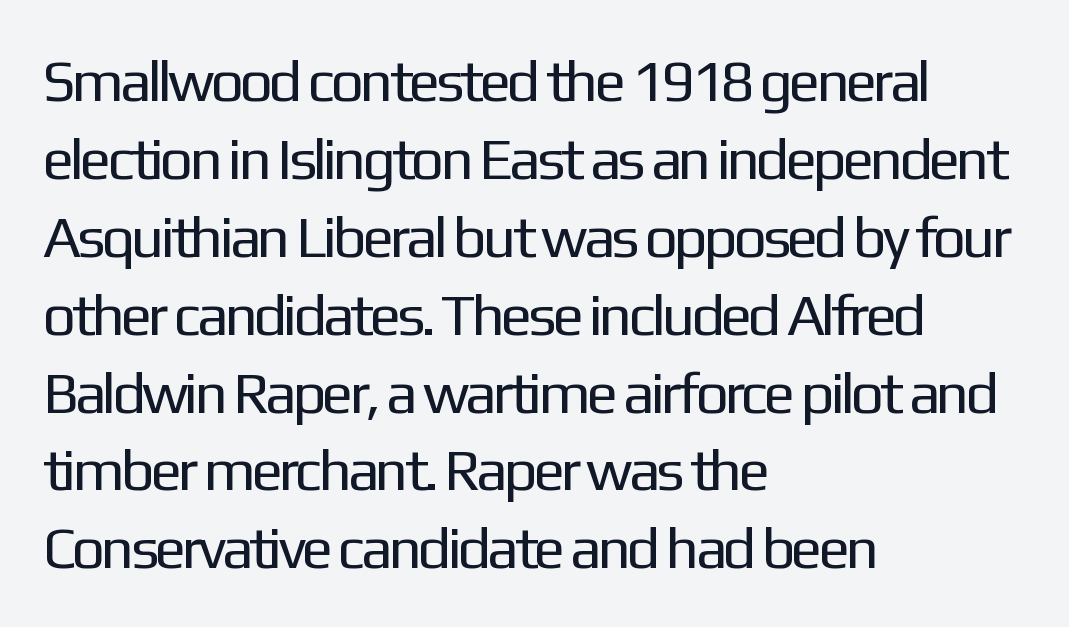
In CSS terms this would be text-align: left. A quiet, ordinary-to-light weight characterises the typeface. Think of a printed novel: that variable character pitch is what you see here. Look at the tracking — it's just the regular setting, nothing added.
